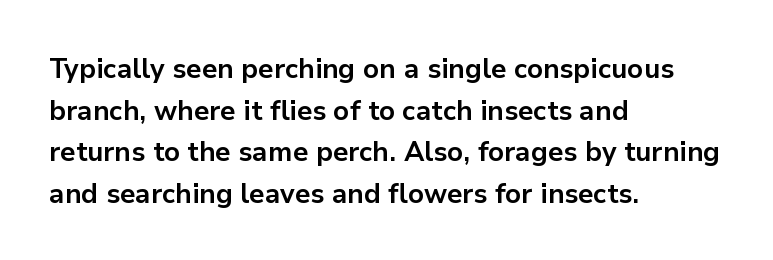
{"italic": "no", "bold": "yes", "underline": "no", "align": "left", "line_spacing": "normal", "line_spacing_ratio": 1.54, "letter_spacing": "normal", "letter_spacing_em": 0.0, "glyph_px": 27}
